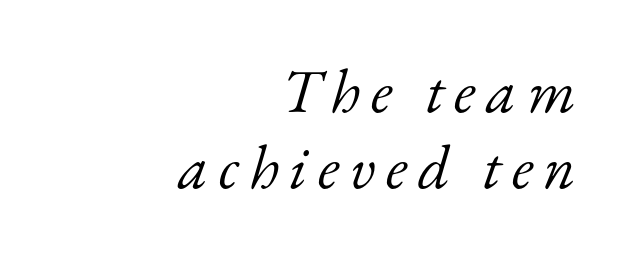
Right-aligned paragraph, ragged on the left. The letters are slanted; this is an italic face. Is this a fixed-width face? No — the glyphs have proportional, varying widths. No heavy texture on the line: the type isn't bold.
